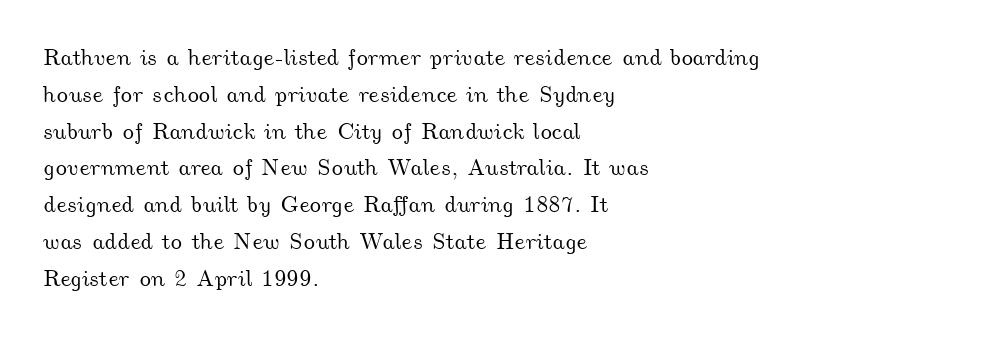
{"underline": "no", "align": "left", "line_spacing": "normal", "line_spacing_ratio": 1.6, "letter_spacing": "normal", "letter_spacing_em": 0.0, "glyph_px": 23}
